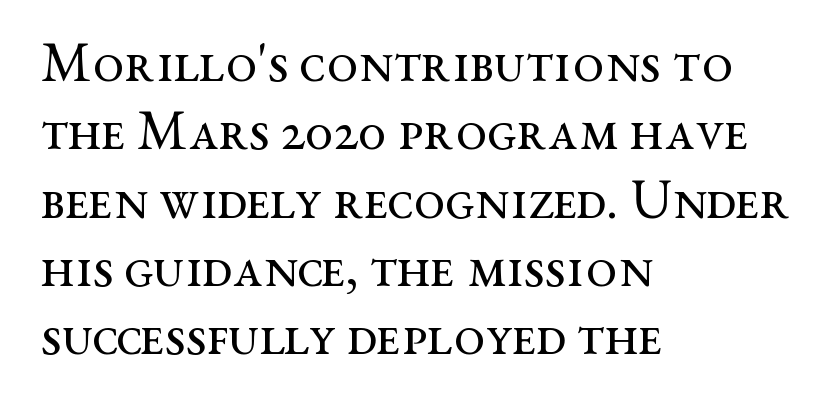
Q: Is the text bold? A: No.
Q: Is the text italic (slanted)? A: No, it is upright.
Q: Is the typeface a serif or a sans-serif typeface? A: Serif.
Q: Is the text underlined? A: No.
Q: How is the paragraph aligned? A: Left-aligned.
Q: Is the spacing between letters normal or unusually wide? A: Normal.
Q: Width (condensed, normal, or wide)? A: Wide.
Q: Stroke contrast? A: Medium.
Q: x-height? A: Medium.
Q: Monospaced? A: No.
